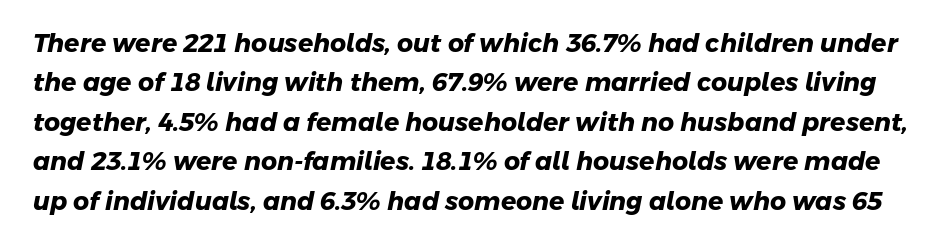
{"bold": "yes", "underline": "no", "line_spacing": "normal", "line_spacing_ratio": 1.58, "letter_spacing": "normal", "letter_spacing_em": 0.0, "glyph_px": 25}
